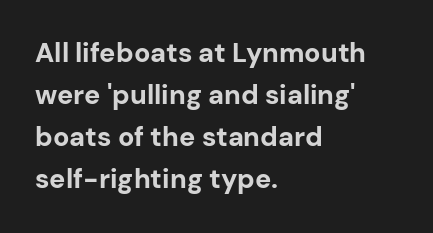
Q: Is the text bold? A: Yes.
Q: Is the text italic (slanted)? A: No, it is upright.
Q: Is the text underlined? A: No.
Q: How is the paragraph aligned? A: Left-aligned.
Q: Is the spacing between letters normal or unusually wide? A: Normal.
Q: Is the spacing between lines tight, normal or loose? A: Normal.
